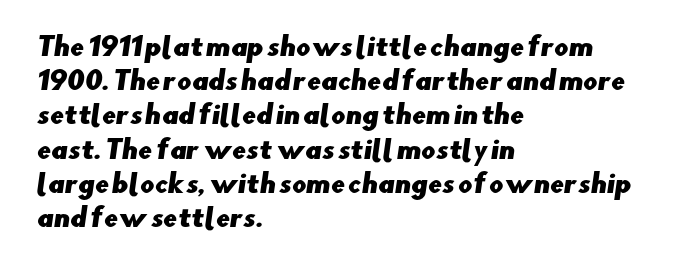
Q: Is the text underlined? A: No.
Q: How is the paragraph aligned? A: Left-aligned.
Q: Is the spacing between letters normal or unusually wide? A: Normal.
Q: Is the spacing between lines tight, normal or loose? A: Normal.
